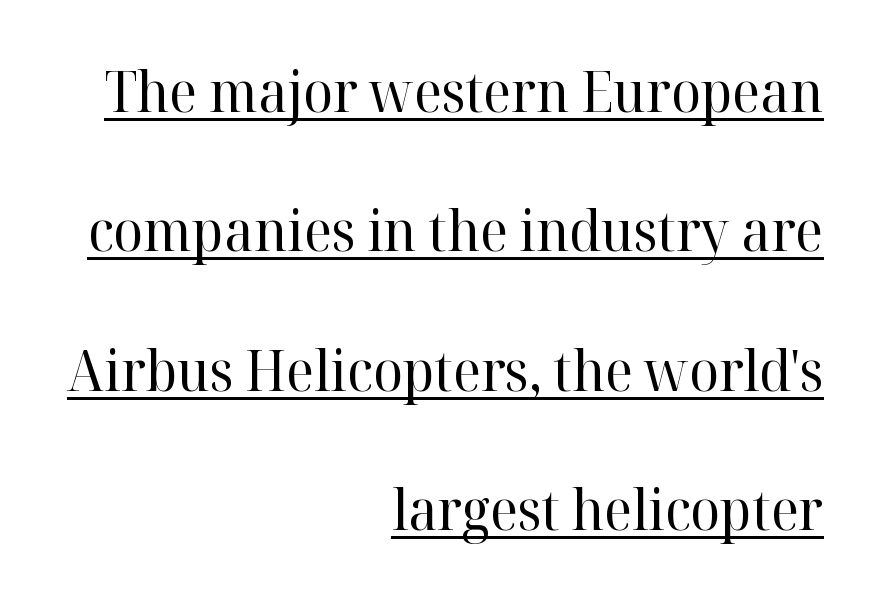
The image shows 56 px regular-weight serif type, upright; set right-aligned, loose line spacing (2.49x), normal letter spacing, underlined; high stroke contrast and a medium x-height.
